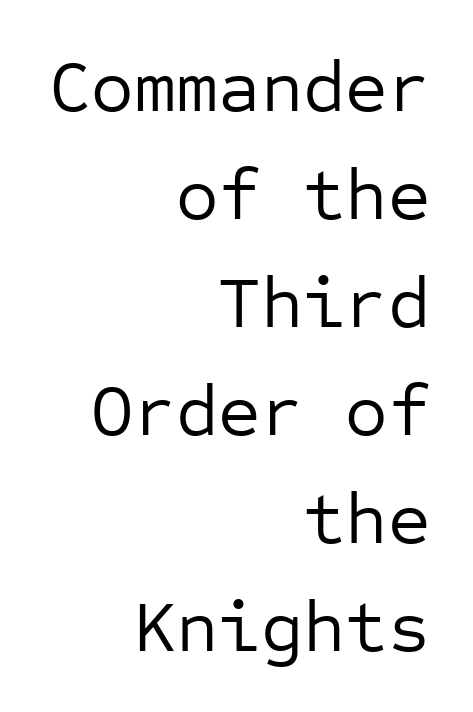
The image shows 73 px regular-weight sans-serif type, upright, monospaced; set right-aligned, normal line spacing (1.48x), normal letter spacing, not underlined; low stroke contrast and a medium x-height.
